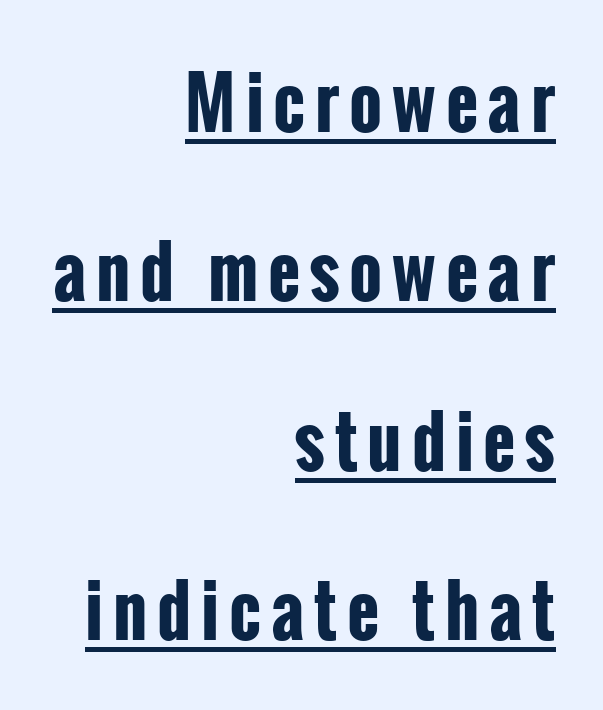
The image shows 70 px bold, condensed sans-serif type, upright; set right-aligned, loose line spacing (2.42x), underlined; low stroke contrast and a medium x-height.
